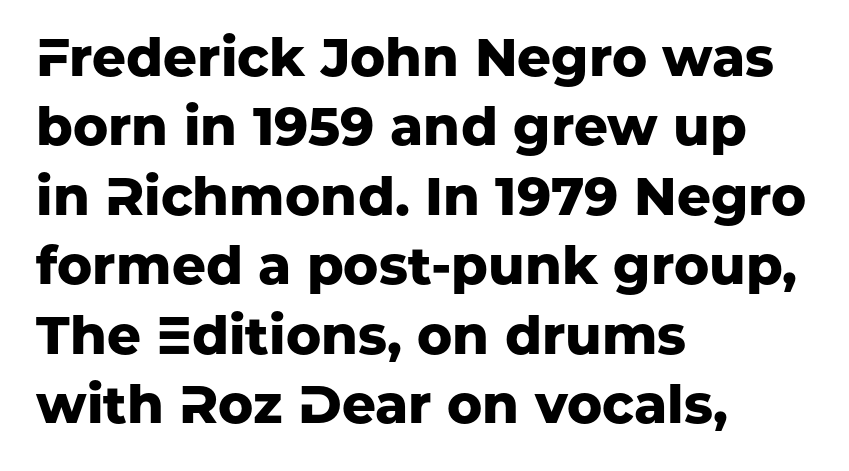
The image shows 53 px heavy sans-serif type, upright; set left-aligned, normal line spacing (1.31x), normal letter spacing, not underlined; low stroke contrast and a medium x-height.
